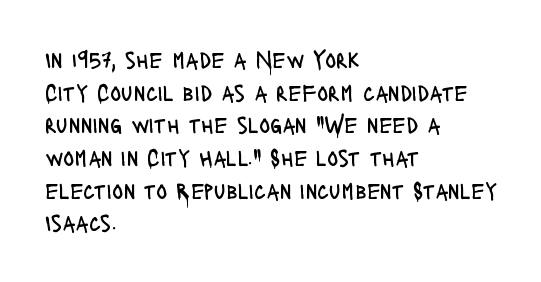
The image shows 23 px text type, upright; set left-aligned, normal line spacing (1.42x), normal letter spacing, not underlined.
